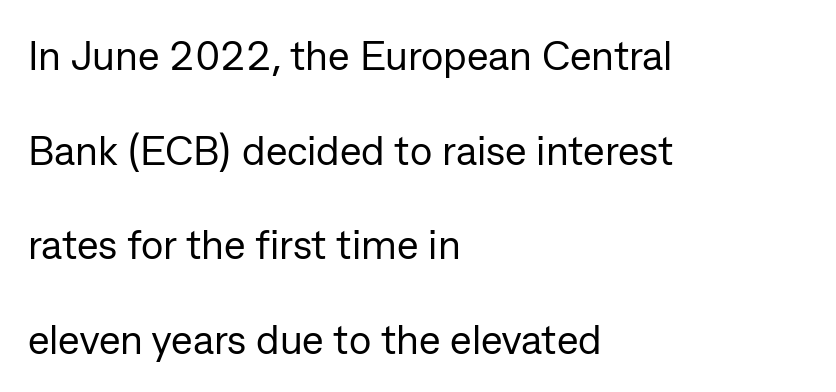
Q: Is the text bold? A: No.
Q: Is the text italic (slanted)? A: No, it is upright.
Q: Is the typeface a serif or a sans-serif typeface? A: Sans-serif.
Q: Is the text underlined? A: No.
Q: How is the paragraph aligned? A: Left-aligned.
Q: Is the spacing between letters normal or unusually wide? A: Normal.
Q: Is the spacing between lines tight, normal or loose? A: Loose.
Q: Width (condensed, normal, or wide)? A: Normal.
Q: Stroke contrast? A: Low.
Q: x-height? A: Medium.
Q: Monospaced? A: No.
